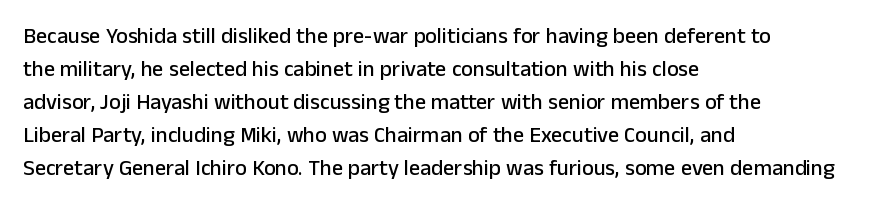
The image shows 22 px text type, upright; set left-aligned, normal line spacing (1.5x), normal letter spacing, not underlined.
